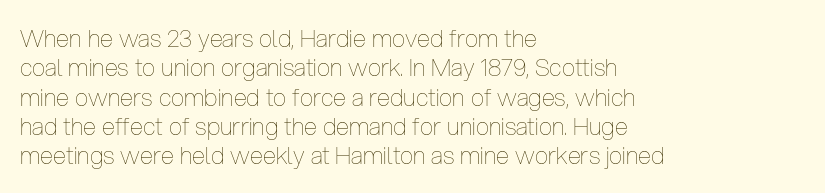
{"italic": "no", "bold": "no", "underline": "no", "align": "left", "line_spacing_ratio": 1.22, "letter_spacing": "normal", "letter_spacing_em": 0.0, "glyph_px": 24}
